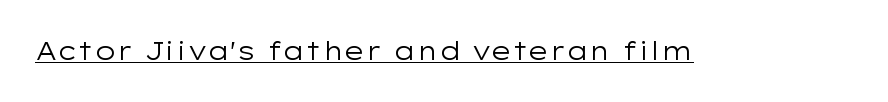
The image shows 25 px text type, upright; set normal letter spacing, underlined.
